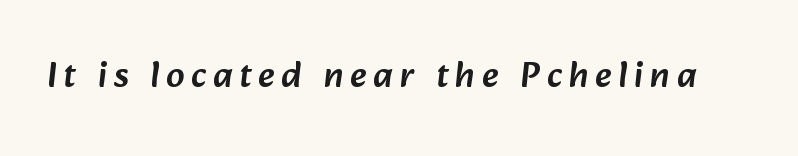
The image shows 36 px sans-serif type; set not underlined; low stroke contrast and a medium x-height.
